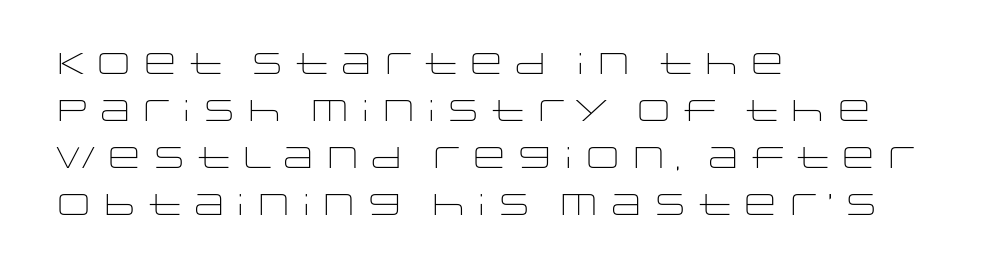
This sample uses an upright cut, with every glyph sitting square on the baseline. The leading is moderate, giving the passage an even texture. You can tell from the bare stems that sans-serif type was used. The space beneath each line is pristine and unruled. Here the glyphs are tracked normally, forming tight word shapes. The letterforms sit at book weight or below.
